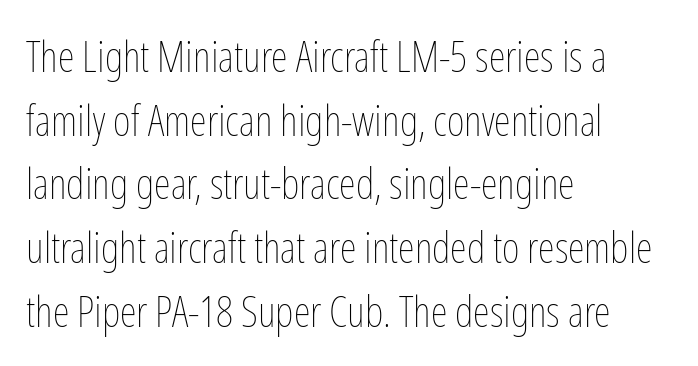
Does the lettering tilt? It doesn't — this is upright. Nothing heavy about these letters — not bold at all. Compared with typical body copy, the letter spacing here is the same. The text block is weighted toward the left margin, trailing off unevenly rightward. Reading down the column, the eye jumps a familiar distance to each next line. The space directly below the letters is spotless.
